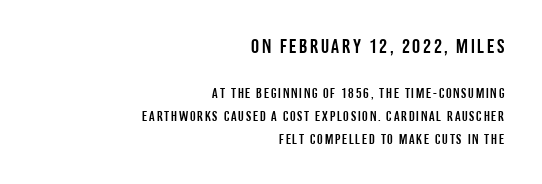
The image shows 20 px text type, upright; set right-aligned, normal line spacing (1.65x), not underlined; the first (top) block is 1.43x larger.
